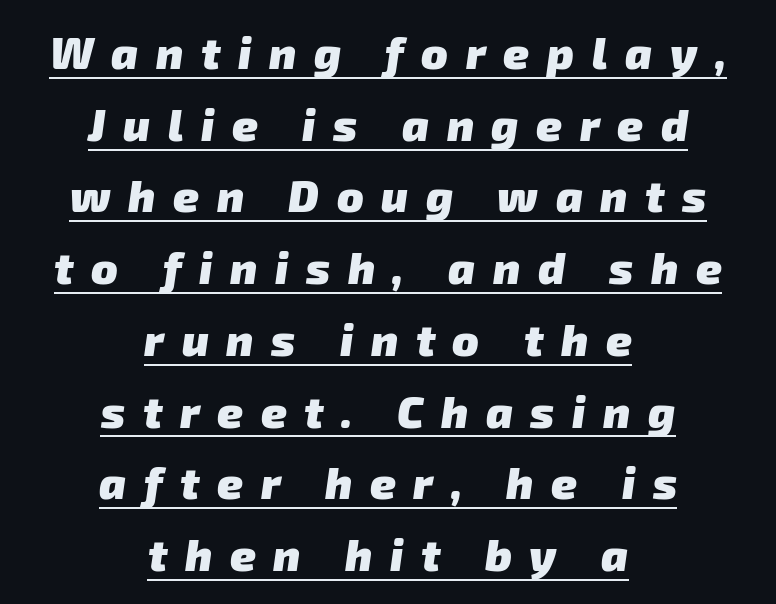
{"serif": "no", "bold": "yes", "weight": "heavy", "width": "normal", "stroke_contrast": "low", "x_height": "medium", "monospaced": "no", "underline": "yes", "align": "center", "line_spacing": "normal", "line_spacing_ratio": 1.63, "letter_spacing": "wide", "letter_spacing_em": 0.4, "glyph_px": 44}
